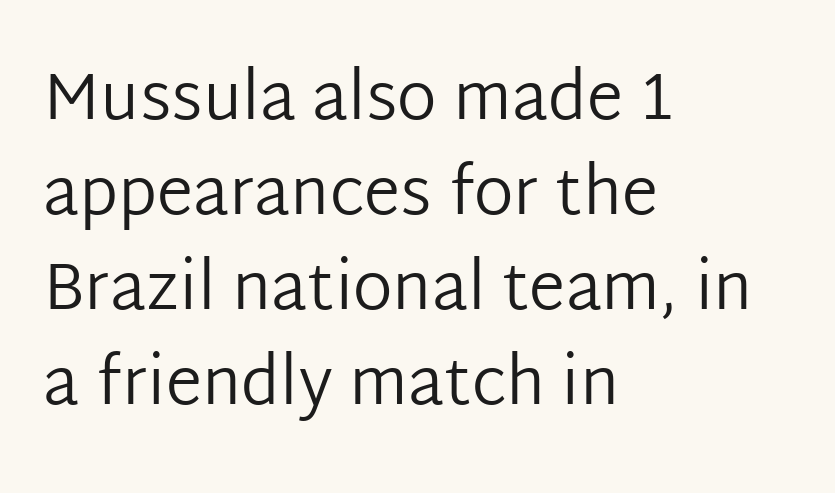
{"serif": "no", "italic": "no", "bold": "no", "weight": "regular", "width": "normal", "stroke_contrast": "low", "x_height": "medium", "monospaced": "no", "underline": "no", "align": "left", "line_spacing": "normal", "line_spacing_ratio": 1.44, "letter_spacing": "normal", "letter_spacing_em": 0.0, "glyph_px": 66}
